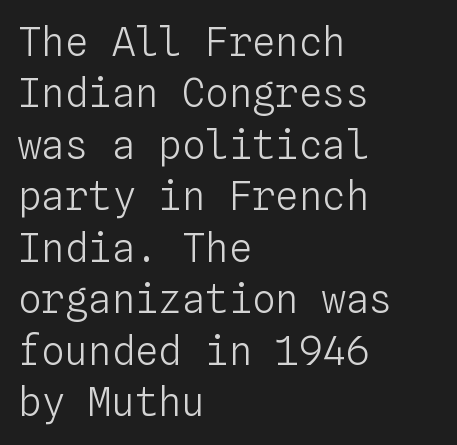
Q: Is the text bold? A: No.
Q: Is the text italic (slanted)? A: No, it is upright.
Q: Is the text underlined? A: No.
Q: How is the paragraph aligned? A: Left-aligned.
Q: Is the spacing between letters normal or unusually wide? A: Normal.
Q: Is the spacing between lines tight, normal or loose? A: Normal.
Q: Width (condensed, normal, or wide)? A: Normal.
Q: Stroke contrast? A: Low.
Q: x-height? A: Medium.
Q: Monospaced? A: Yes.
